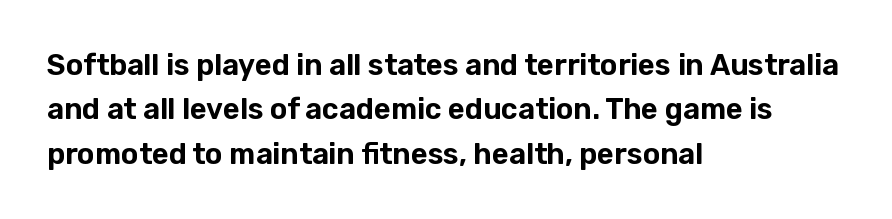
Q: Is the text italic (slanted)? A: No, it is upright.
Q: Is the typeface a serif or a sans-serif typeface? A: Sans-serif.
Q: Is the text underlined? A: No.
Q: How is the paragraph aligned? A: Left-aligned.
Q: Is the spacing between letters normal or unusually wide? A: Normal.
Q: Is the spacing between lines tight, normal or loose? A: Normal.
Q: Width (condensed, normal, or wide)? A: Normal.
Q: Stroke contrast? A: Low.
Q: x-height? A: Medium.
Q: Monospaced? A: No.
